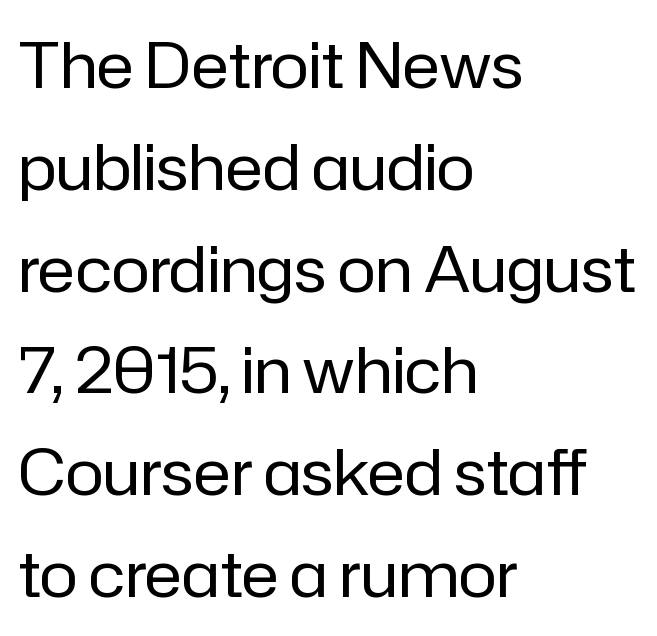
{"serif": "no", "italic": "no", "bold": "no", "weight": "regular", "width": "normal", "stroke_contrast": "low", "x_height": "medium", "monospaced": "no", "underline": "no", "align": "left", "line_spacing": "normal", "line_spacing_ratio": 1.59, "letter_spacing": "normal", "letter_spacing_em": 0.0, "glyph_px": 64}
